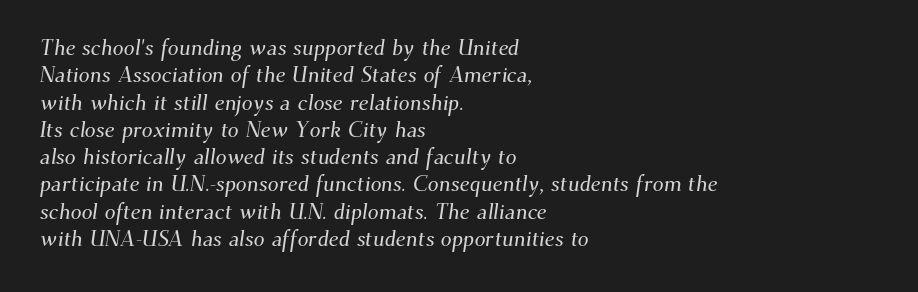
{"underline": "no", "align": "left", "line_spacing_ratio": 1.24, "letter_spacing": "normal", "letter_spacing_em": 0.0, "glyph_px": 22}
